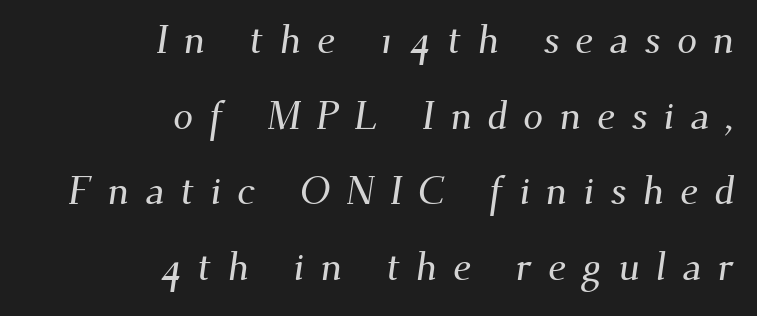
{"serif": "yes", "width": "normal", "stroke_contrast": "medium", "x_height": "small", "monospaced": "no", "underline": "no", "align": "right", "line_spacing_ratio": 1.89, "letter_spacing": "wide", "letter_spacing_em": 0.4, "glyph_px": 40}
